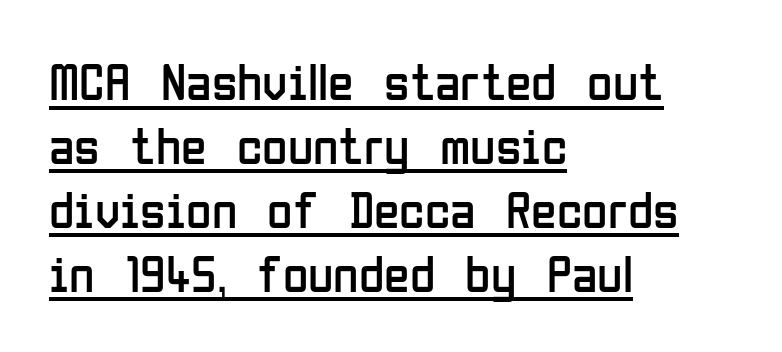
The image shows 52 px regular-weight, condensed sans-serif type, upright; set left-aligned, line spacing 1.23x, normal letter spacing, underlined; low stroke contrast and a medium x-height.
